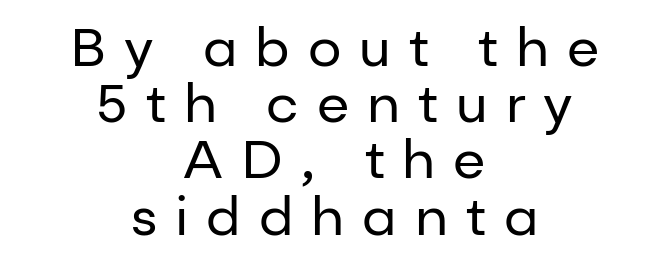
{"serif": "no", "italic": "no", "bold": "no", "weight": "regular", "width": "normal", "stroke_contrast": "low", "x_height": "medium", "monospaced": "no", "underline": "no", "align": "center", "line_spacing": "tight", "line_spacing_ratio": 1.06, "letter_spacing": "wide", "letter_spacing_em": 0.34, "glyph_px": 53}
